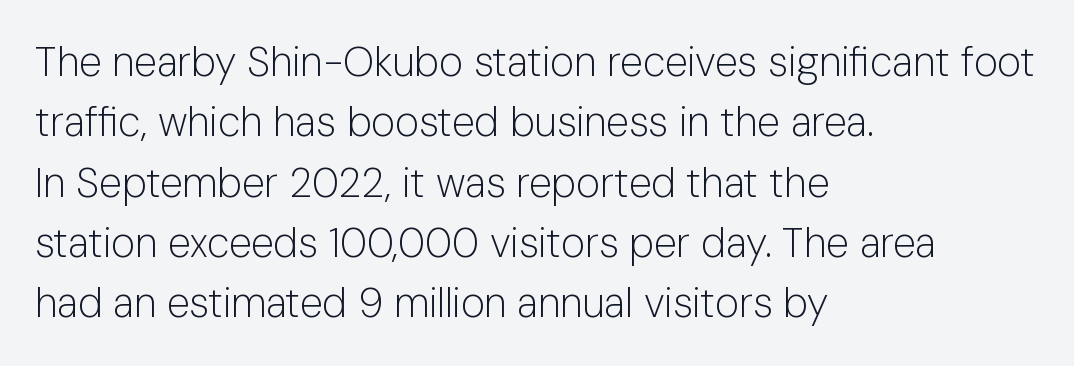
The zone under the glyphs is completely vacant. Serifs: no, the terminals of the letterforms are clean. The lettering stays uniformly vertical, giving the passage a roman look. Teacher's note: observe the even left margin — that is flush-left alignment.
